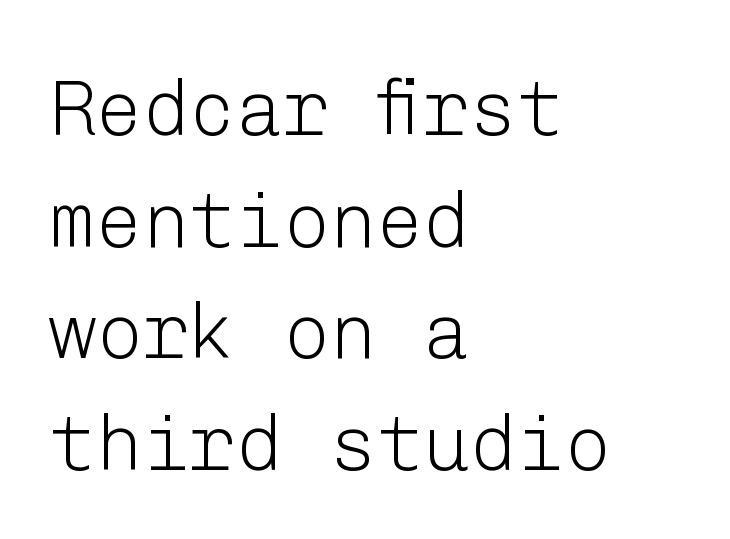
The image shows 78 px light sans-serif type, upright; set left-aligned, normal line spacing (1.43x), normal letter spacing, not underlined; low stroke contrast and a medium x-height.
